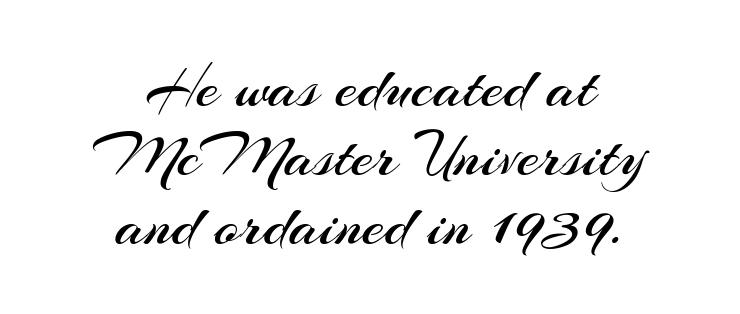
Q: Is the text bold? A: No.
Q: Is the text italic (slanted)? A: Yes.
Q: Is the typeface a serif or a sans-serif typeface? A: Sans-serif.
Q: Is the text underlined? A: No.
Q: How is the paragraph aligned? A: Centered.
Q: Is the spacing between letters normal or unusually wide? A: Normal.
Q: Is the spacing between lines tight, normal or loose? A: Tight.
Q: Width (condensed, normal, or wide)? A: Normal.
Q: Stroke contrast? A: Medium.
Q: x-height? A: Small.
Q: Monospaced? A: No.
